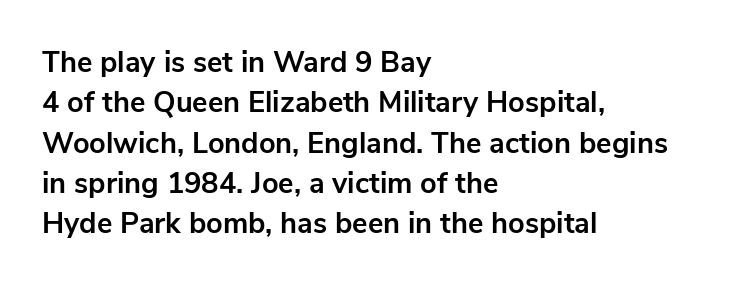
A typesetter would mark this as roman, not italic. Heavy, bold letterforms. The passage shown has conventional tracking throughout. No feet cap the strokes, marking this as sans-serif type.
